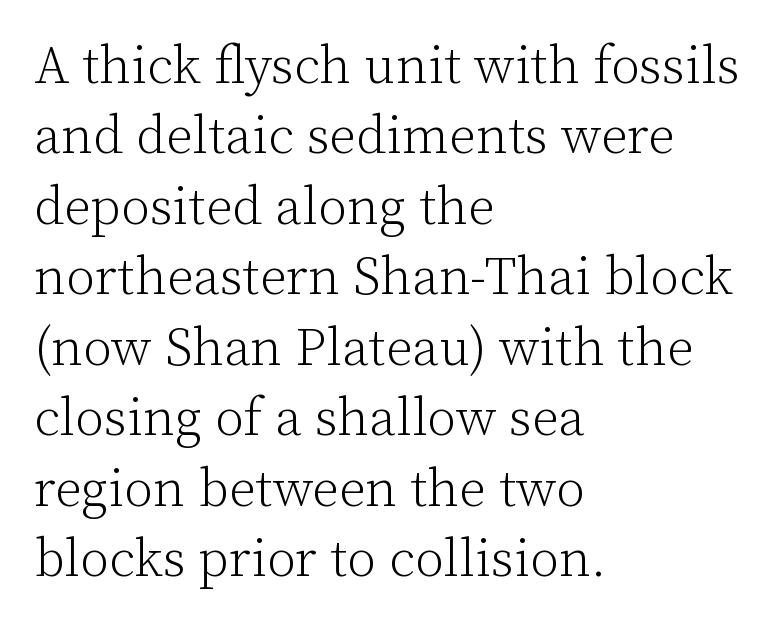
If you measured baseline to baseline, you'd find a middling distance. Rule under the text: the space is simply empty. Observe the serifs anchoring each vertical stroke in this sample. The lines are quadded left. No letter is thick-stroked: the sample isn't bold. The letters advance in unequal steps, a hallmark of proportional type.
